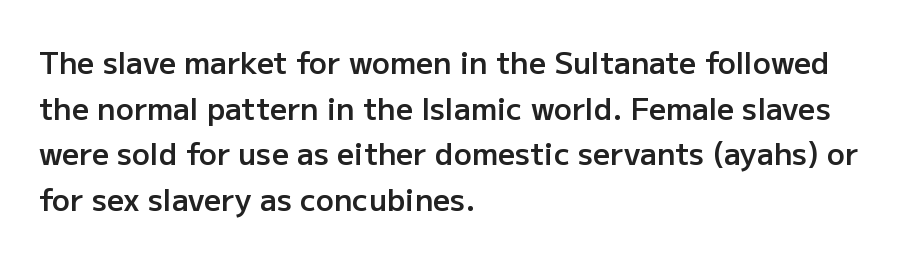
Strokes here are thickened, but only to semibold level. Classification — sans serif. Glyph-to-glyph distance matches everyday printed text. These lines are rendered in a variable-pitch font. Only glyphs here, with clear space below each row. The passage is arranged the way most books set body copy — flush left.
